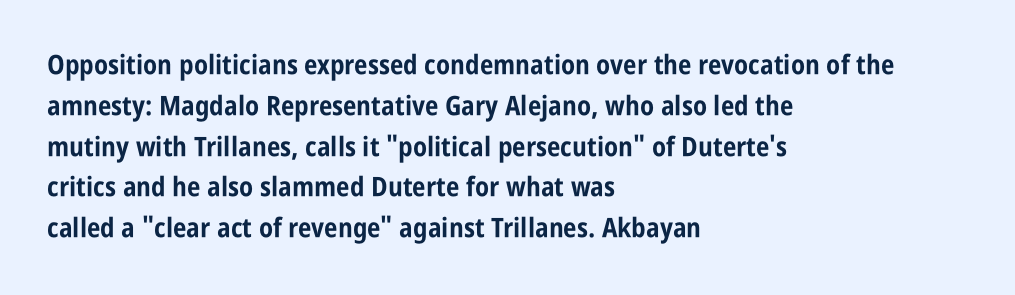
This is the regular roman posture of the typeface. Regarding leading, the lines here are spaced in the standard way. Heft: maximum for text — a bold. The specimen omits any rule beneath the text block's lines.
